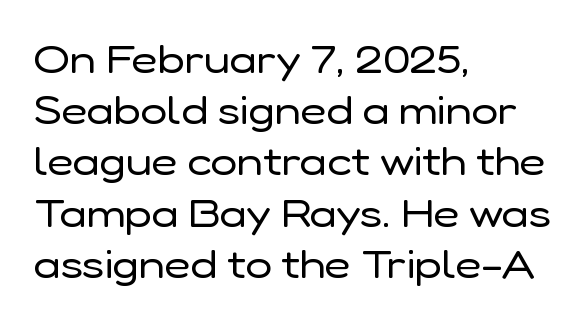
Q: Is the text bold? A: No.
Q: Is the text italic (slanted)? A: No, it is upright.
Q: Is the typeface a serif or a sans-serif typeface? A: Sans-serif.
Q: Is the text underlined? A: No.
Q: How is the paragraph aligned? A: Left-aligned.
Q: Is the spacing between letters normal or unusually wide? A: Normal.
Q: Is the spacing between lines tight, normal or loose? A: Normal.
Q: Width (condensed, normal, or wide)? A: Normal.
Q: Stroke contrast? A: Low.
Q: x-height? A: Medium.
Q: Monospaced? A: No.
